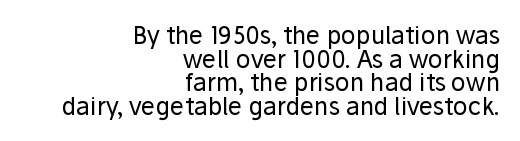
Nobody touched the tracking dial on this one. Descenders are the only things crossing below the line. These glyphs show unthickened strokes, regular width or finer. This rendering uses right alignment, leaving the left contour irregular. The rendering uses a small line-height, squeezing the rows. Italic? Not at all — the glyphs are vertical.
